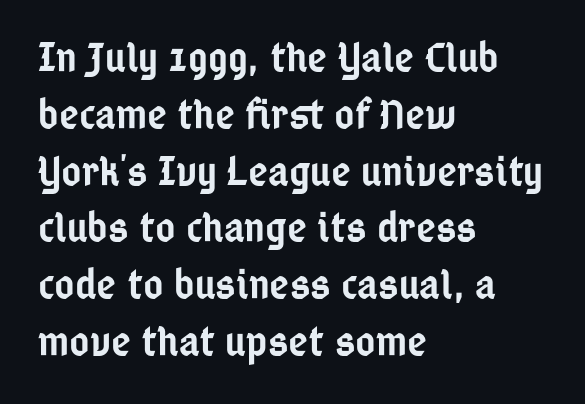
{"serif": "no", "italic": "no", "bold": "semi", "weight": "semibold", "width": "condensed", "stroke_contrast": "low", "x_height": "medium", "monospaced": "no", "underline": "no", "align": "left", "line_spacing": "normal", "line_spacing_ratio": 1.32, "letter_spacing": "normal", "letter_spacing_em": 0.0, "glyph_px": 43}
